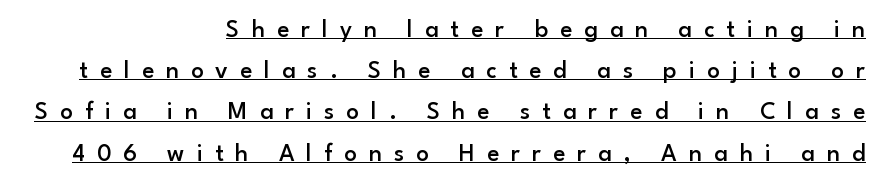
Horizontally, the lines are justified to the trailing edge only. Each line of the rendering has a horizontal stroke beneath the glyphs. One glance says typical: line gaps are just what's usual. Does the lettering tilt? It doesn't — this is upright. Set as a demibold, roughly 600 on the weight scale.
